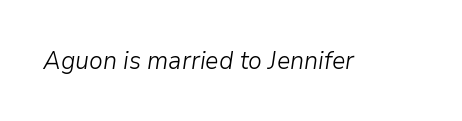
{"italic": "yes", "lean": "right", "slant_degrees": 9, "bold": "no", "underline": "no", "letter_spacing": "normal", "letter_spacing_em": 0.0, "glyph_px": 25}
